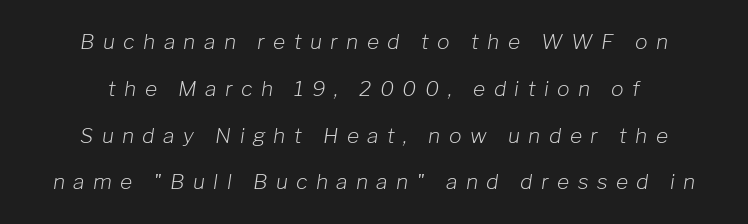
The strokes are not fattened; the text isn't bold. If you drew a line through each stem, it would be angled. The words here are not underlined. Whoever set this chose breathing room over compactness in the vertical rhythm. The text block is weighted toward neither margin, spreading evenly from the middle.
